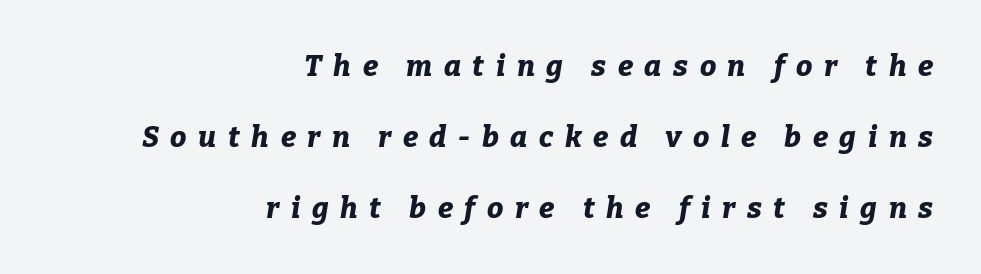
{"italic": "yes", "lean": "right", "slant_degrees": 9, "bold": "yes", "weight": "bold", "width": "normal", "stroke_contrast": "low", "x_height": "medium", "monospaced": "no", "underline": "no", "align": "right", "line_spacing": "loose", "line_spacing_ratio": 2.44, "letter_spacing": "wide", "letter_spacing_em": 0.4, "glyph_px": 29}
